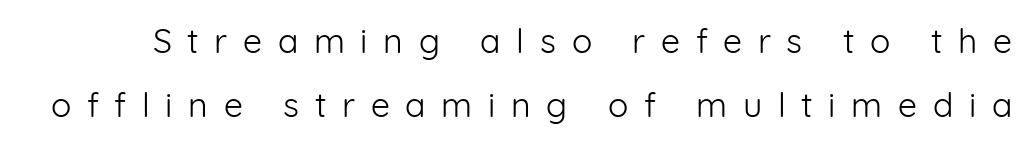
The image shows 34 px light sans-serif type, upright; set line spacing 1.87x, unusually wide letter spacing (+0.46 em), not underlined; low stroke contrast and a medium x-height.
